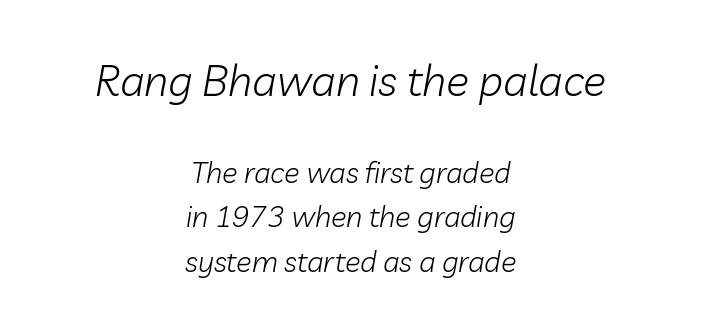
Q: Is the text bold? A: No.
Q: Is the text italic (slanted)? A: Yes, it leans right by about 10 degrees.
Q: Is the text underlined? A: No.
Q: How is the paragraph aligned? A: Centered.
Q: Is the spacing between letters normal or unusually wide? A: Normal.
Q: Is the spacing between lines tight, normal or loose? A: Normal.
Q: Which block of text is set in a larger size, the first (top) or the second (bottom)? A: The first (top) one.
Q: Width (condensed, normal, or wide)? A: Normal.
Q: Stroke contrast? A: Low.
Q: x-height? A: Medium.
Q: Monospaced? A: No.
